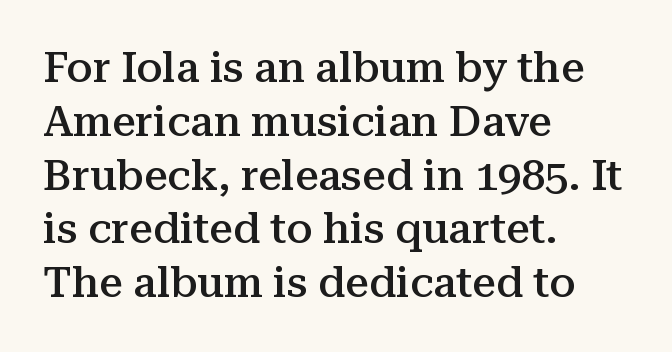
{"serif": "yes", "italic": "no", "bold": "semi", "weight": "semibold", "width": "normal", "stroke_contrast": "medium", "x_height": "medium", "monospaced": "no", "underline": "no", "align": "left", "line_spacing": "normal", "line_spacing_ratio": 1.28, "letter_spacing": "normal", "letter_spacing_em": 0.0, "glyph_px": 42}
